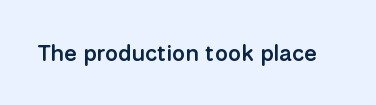
No extra tracking has been applied to these lines. The area under the type is left untouched. Weight: semibold (demi). If you drew a line through each stem, it would be perfectly vertical.
